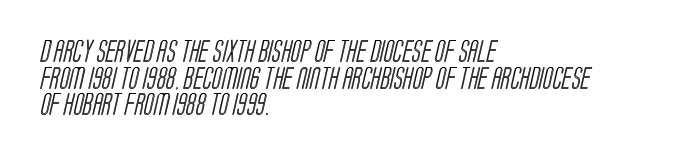
{"underline": "no", "align": "left", "line_spacing_ratio": 1.21, "letter_spacing": "normal", "letter_spacing_em": 0.0, "glyph_px": 22}
